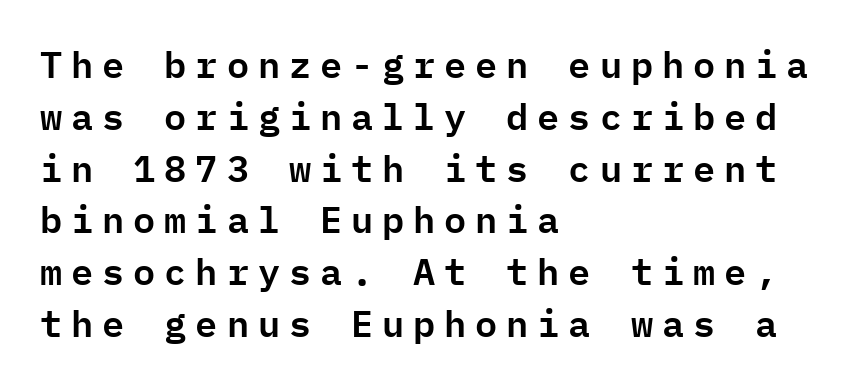
{"serif": "no", "italic": "no", "width": "normal", "stroke_contrast": "low", "x_height": "medium", "monospaced": "yes", "underline": "no", "align": "left", "line_spacing": "normal", "line_spacing_ratio": 1.4, "letter_spacing": "wide", "letter_spacing_em": 0.24, "glyph_px": 37}
